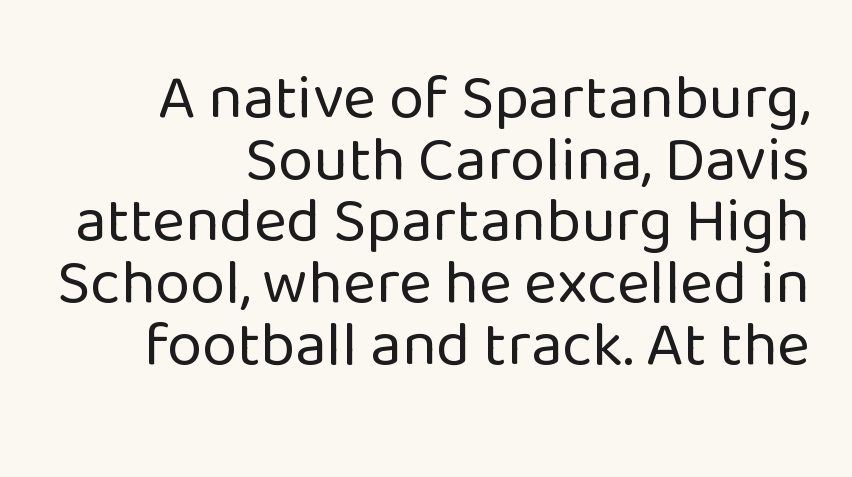
{"serif": "no", "italic": "no", "bold": "no", "weight": "regular", "width": "normal", "stroke_contrast": "low", "x_height": "medium", "monospaced": "no", "underline": "no", "align": "right", "line_spacing": "tight", "line_spacing_ratio": 0.98, "letter_spacing": "normal", "letter_spacing_em": 0.0, "glyph_px": 63}
